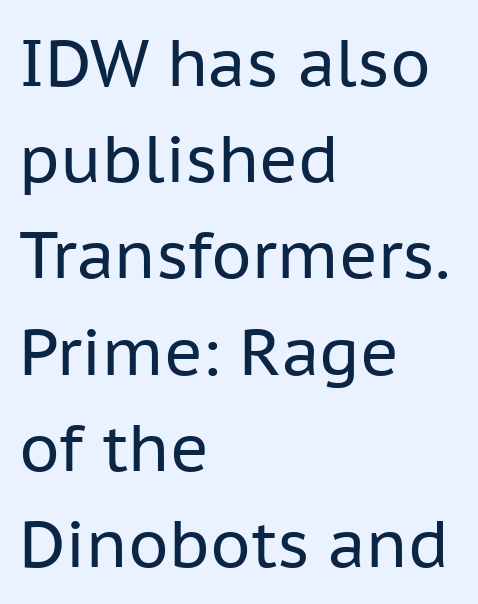
{"serif": "no", "italic": "no", "bold": "no", "weight": "regular", "width": "normal", "stroke_contrast": "low", "x_height": "medium", "monospaced": "no", "underline": "no", "align": "left", "line_spacing": "normal", "line_spacing_ratio": 1.48, "letter_spacing": "normal", "letter_spacing_em": 0.0, "glyph_px": 65}
